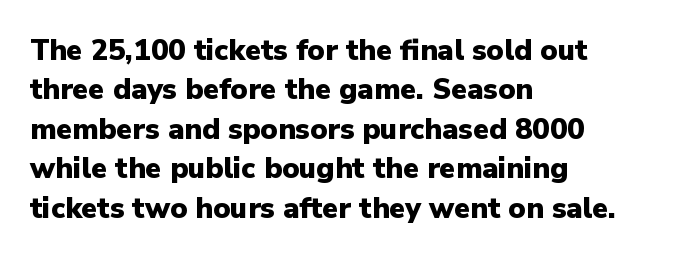
The image shows 29 px heavy sans-serif type, upright; set left-aligned, normal line spacing (1.36x), normal letter spacing, not underlined; low stroke contrast and a medium x-height.
